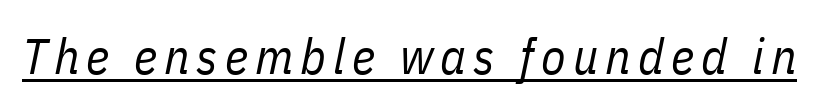
The image shows 50 px regular-weight, condensed type, italic (leaning right); set underlined; low stroke contrast and a medium x-height.
